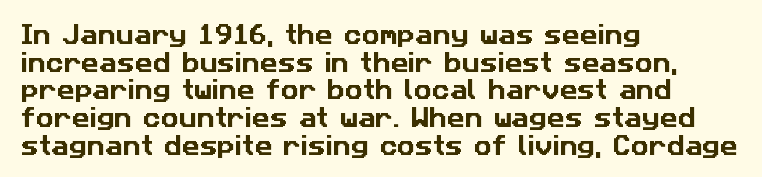
{"underline": "no", "align": "left", "line_spacing": "normal", "line_spacing_ratio": 1.26, "letter_spacing": "normal", "letter_spacing_em": 0.0, "glyph_px": 22}
